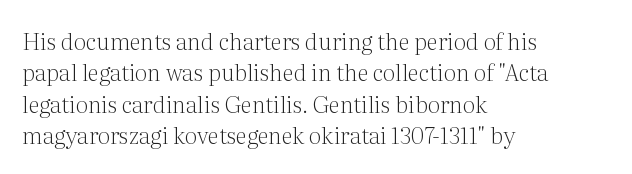
The image shows 23 px text type, upright; set left-aligned, normal line spacing (1.36x), normal letter spacing, not underlined.
